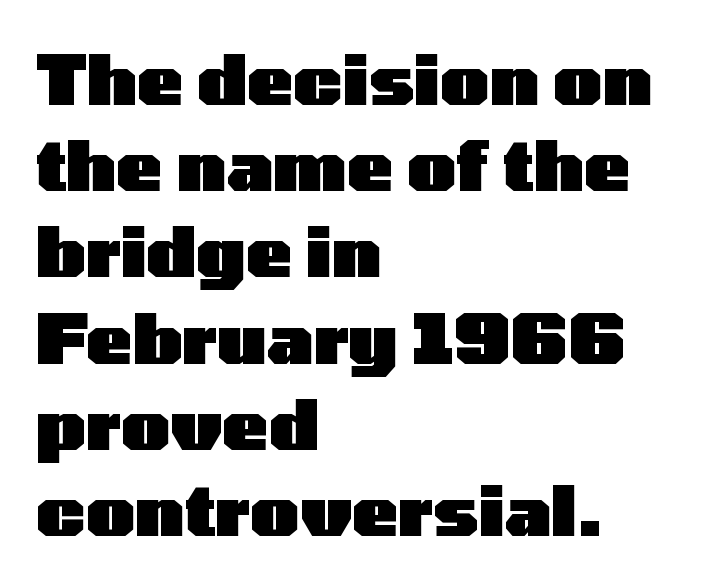
Q: Is the text bold? A: Yes.
Q: Is the text italic (slanted)? A: No, it is upright.
Q: Is the typeface a serif or a sans-serif typeface? A: Sans-serif.
Q: Is the text underlined? A: No.
Q: How is the paragraph aligned? A: Left-aligned.
Q: Is the spacing between letters normal or unusually wide? A: Normal.
Q: Is the spacing between lines tight, normal or loose? A: Normal.
Q: Width (condensed, normal, or wide)? A: Wide.
Q: Stroke contrast? A: Low.
Q: x-height? A: Medium.
Q: Monospaced? A: No.
